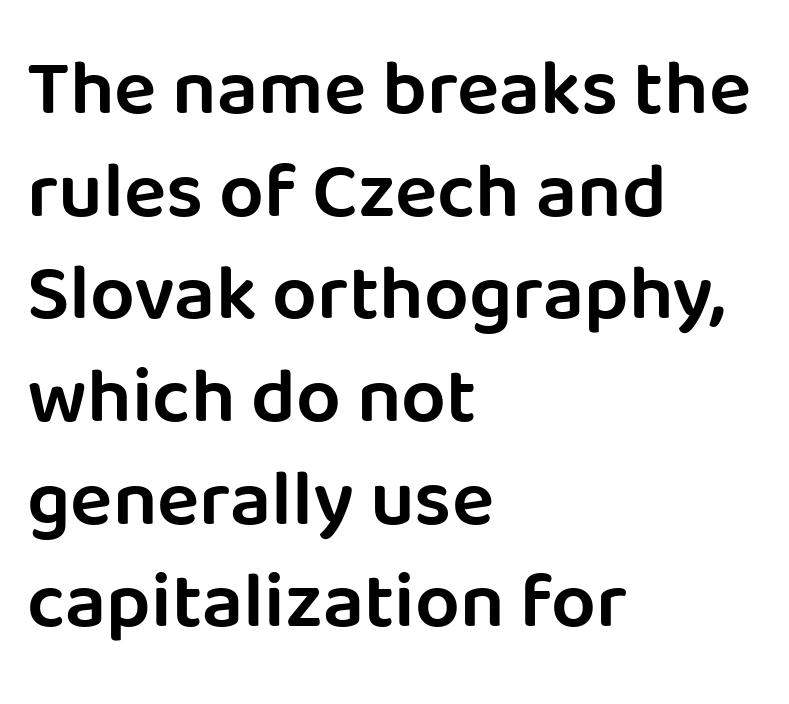
Note: no serifs on the glyphs. Anything drawn beneath the words? Only blank space. What stands out about the letter spacing? Nothing — it is the standard amount. The letters stand upright; this is a roman face.
